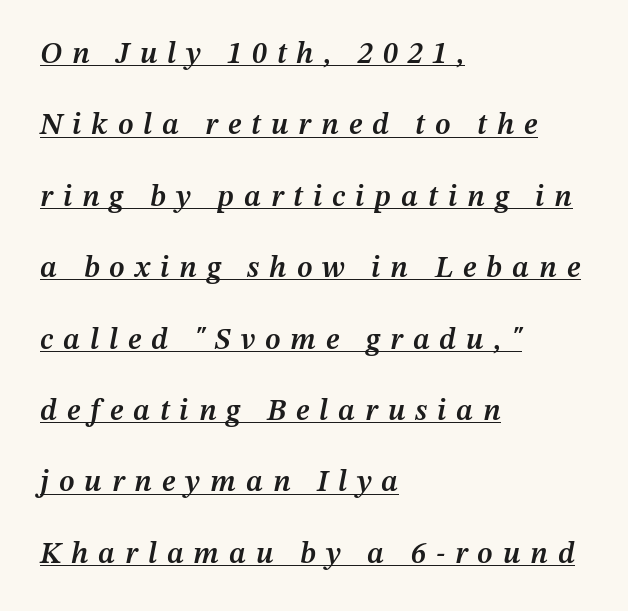
Q: Is the text bold? A: Semi-bold.
Q: Is the text italic (slanted)? A: Yes, it leans right by about 12 degrees.
Q: Is the text underlined? A: Yes.
Q: How is the paragraph aligned? A: Left-aligned.
Q: Is the spacing between letters normal or unusually wide? A: Unusually wide.
Q: Is the spacing between lines tight, normal or loose? A: Loose.
Q: Width (condensed, normal, or wide)? A: Normal.
Q: Stroke contrast? A: Medium.
Q: x-height? A: Medium.
Q: Monospaced? A: No.
